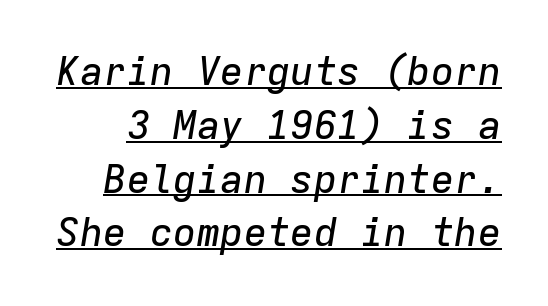
The image shows 39 px text type, italic (leaning right), monospaced; set normal line spacing (1.38x), normal letter spacing, underlined; low stroke contrast and a medium x-height.
